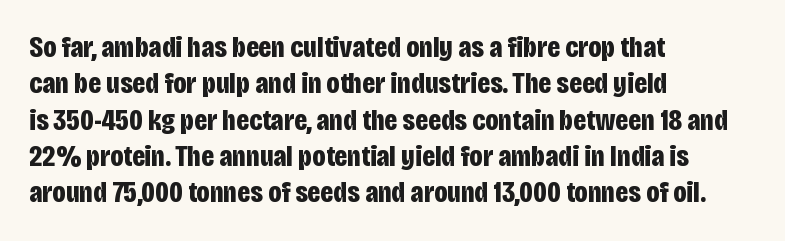
The image shows 30 px bold, condensed sans-serif type, upright; set left-aligned, line spacing 1.21x, normal letter spacing, not underlined; low stroke contrast and a large x-height.
